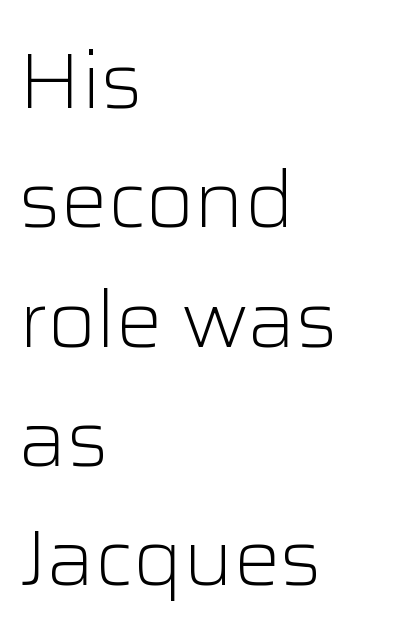
Q: Is the text bold? A: No.
Q: Is the text italic (slanted)? A: No, it is upright.
Q: Is the typeface a serif or a sans-serif typeface? A: Sans-serif.
Q: Is the text underlined? A: No.
Q: How is the paragraph aligned? A: Left-aligned.
Q: Is the spacing between letters normal or unusually wide? A: Normal.
Q: Is the spacing between lines tight, normal or loose? A: Normal.
Q: Width (condensed, normal, or wide)? A: Normal.
Q: Stroke contrast? A: Low.
Q: x-height? A: Medium.
Q: Monospaced? A: No.
